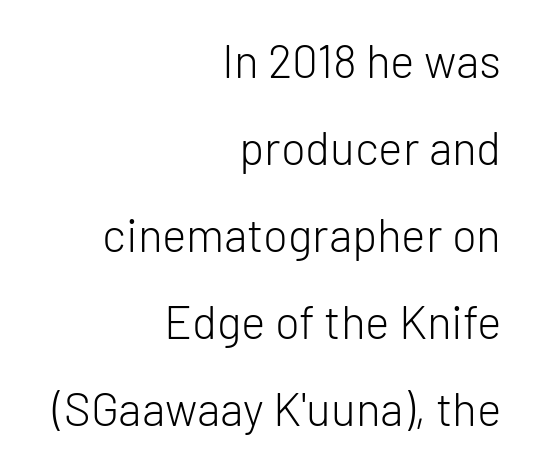
This sample has the flowing, uneven cadence of proportional lettering. Visually the block forms a straight wall on the right and a jagged coastline on the left. The designer went with a sans here, leaving each stem footless. The letterforms sit shoulder to shoulder at normal distance. Weight: in the light-to-regular range.
